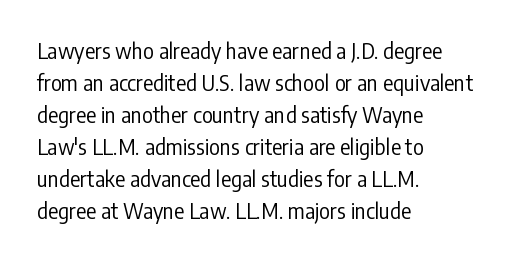
The image shows 21 px text type, upright; set left-aligned, normal line spacing (1.52x), normal letter spacing, not underlined.
